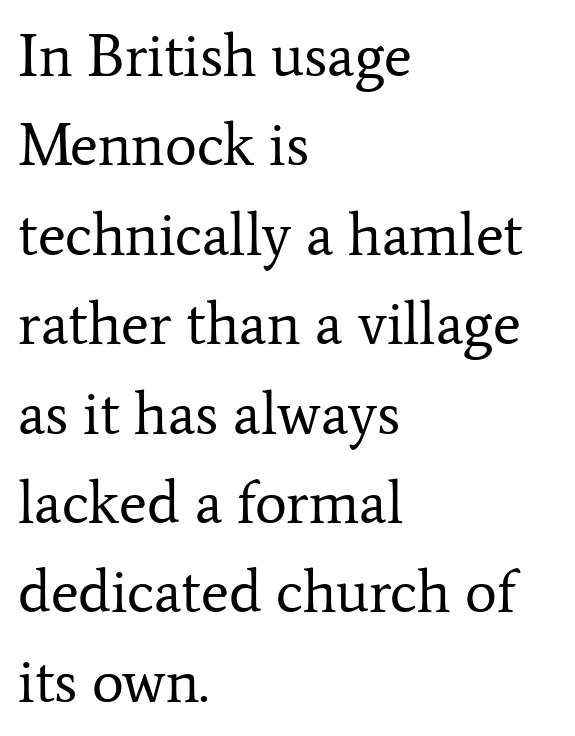
The image shows 60 px regular-weight serif type, upright; set left-aligned, normal line spacing (1.49x), normal letter spacing, not underlined; low stroke contrast and a medium x-height.
